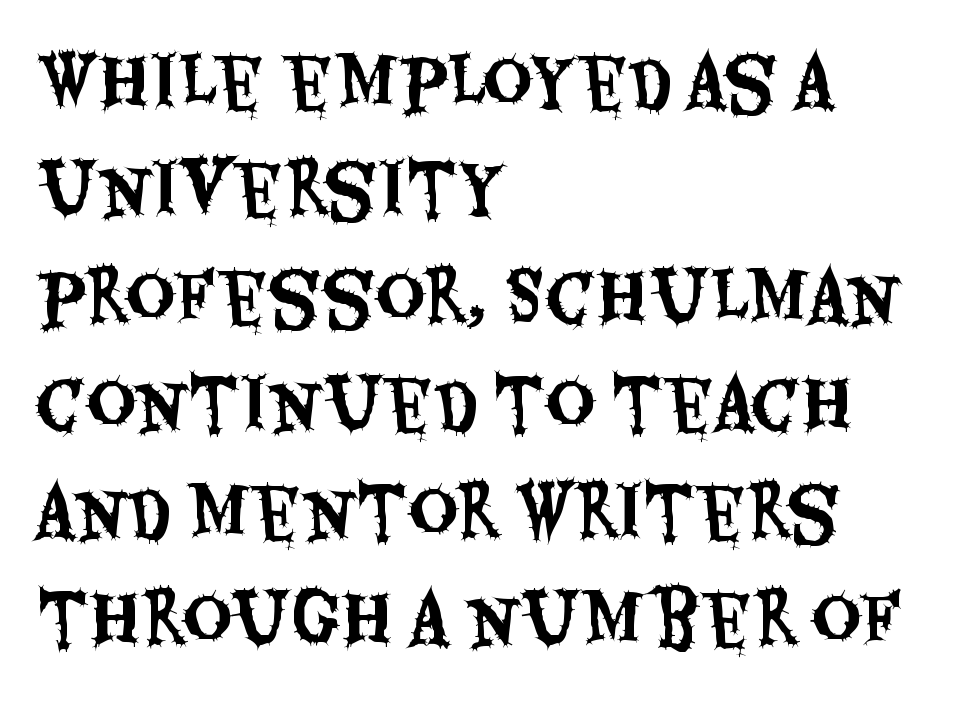
Layout note: lines flush left. This sample keeps an unexceptional amount of space between lines. Looks like regular typesetting: each glyph gets only the width it needs. No extra tracking has been applied to these lines.
